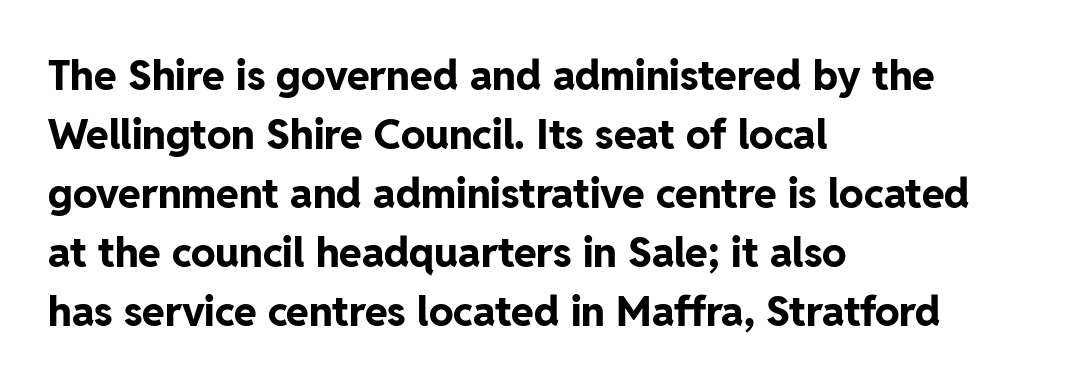
Q: Is the text bold? A: Yes.
Q: Is the text italic (slanted)? A: No, it is upright.
Q: Is the typeface a serif or a sans-serif typeface? A: Sans-serif.
Q: Is the text underlined? A: No.
Q: How is the paragraph aligned? A: Left-aligned.
Q: Is the spacing between letters normal or unusually wide? A: Normal.
Q: Is the spacing between lines tight, normal or loose? A: Normal.
Q: Width (condensed, normal, or wide)? A: Normal.
Q: Stroke contrast? A: Low.
Q: x-height? A: Medium.
Q: Monospaced? A: No.
